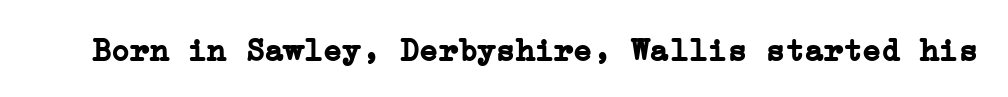
The image shows 32 px semibold serif type, upright; set normal letter spacing, not underlined; low stroke contrast and a medium x-height.
